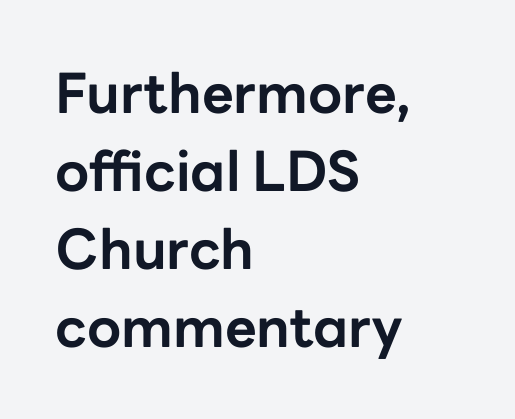
Each letter's strokes conclude bluntly, with no projecting serifs. Unmarked baselines from the first word to the last. Vertically, the passage feels balanced, rows spaced as you'd expect. In terms of letterspacing, this is plain default setting. Compared with a centered layout, this one pins lines to the left instead. The passage shown is typed in a proportional face where columns would drift.
